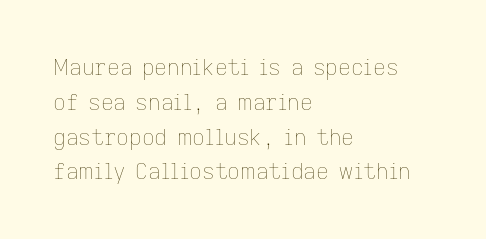
All the whitespace from short lines collects on the right. No extra tracking has been applied to these lines. Characters remain perfectly vertical along every line. The space beneath each line is pristine and unruled. Vertical stems look standard width or narrower in stroke.
